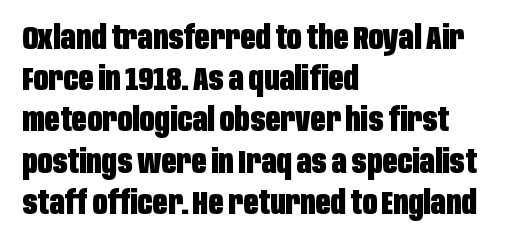
The image shows 33 px heavy, condensed sans-serif type, upright; set left-aligned, normal line spacing (1.25x), normal letter spacing, not underlined; low stroke contrast and a large x-height.
